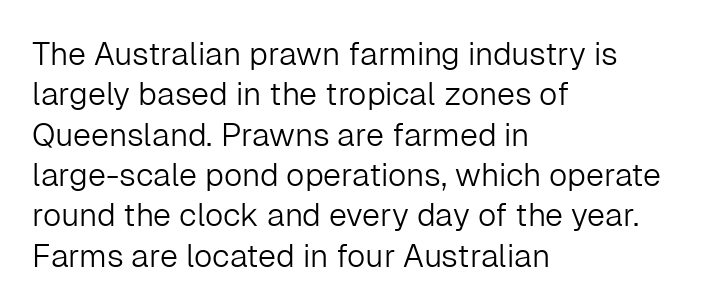
A typesetter would mark this as roman, not italic. The rendering uses natural spacing where letterforms have individual widths. The space beneath each line is pristine and unruled. This rendering employs a face without finishing strokes, i.e., a sans-serif. Compared with typical body copy, the letter spacing here is the same.
